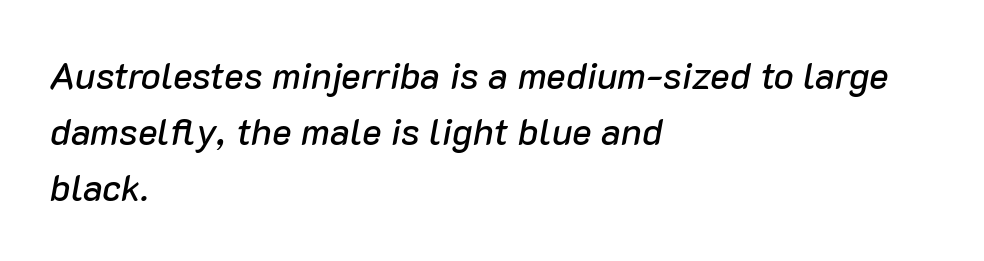
Q: Is the text italic (slanted)? A: Yes, it leans right by about 10 degrees.
Q: Is the text underlined? A: No.
Q: How is the paragraph aligned? A: Left-aligned.
Q: Is the spacing between letters normal or unusually wide? A: Normal.
Q: Is the spacing between lines tight, normal or loose? A: Normal.
Q: Width (condensed, normal, or wide)? A: Normal.
Q: Stroke contrast? A: Low.
Q: x-height? A: Medium.
Q: Monospaced? A: No.
